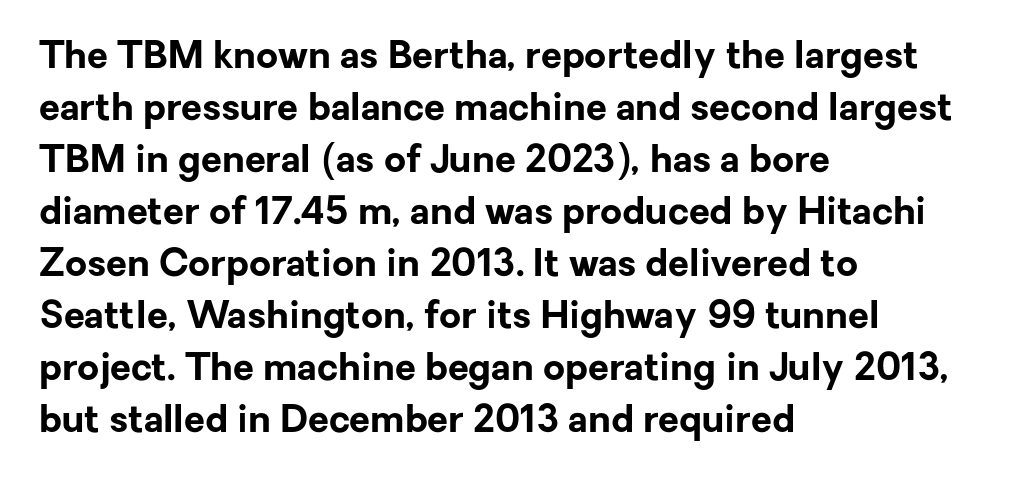
All the whitespace from short lines collects on the right. Quick note: not italic, upright. Chunky letters — that's bold for sure. Spacing verdict: proportional, widths tailored to each character. The block of text has a typical density, with ordinary space between rows. Serif or sans? Sans — the stroke terminals are bare.
